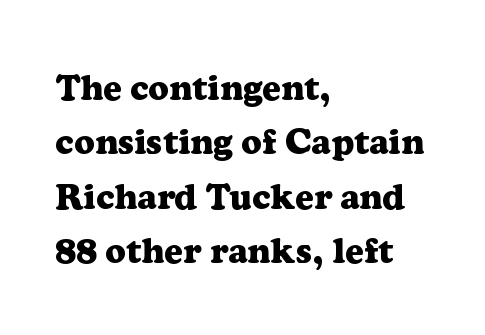
Q: Is the text bold? A: Yes.
Q: Is the text italic (slanted)? A: No, it is upright.
Q: Is the typeface a serif or a sans-serif typeface? A: Serif.
Q: Is the text underlined? A: No.
Q: How is the paragraph aligned? A: Left-aligned.
Q: Is the spacing between letters normal or unusually wide? A: Normal.
Q: Is the spacing between lines tight, normal or loose? A: Normal.
Q: Width (condensed, normal, or wide)? A: Normal.
Q: Stroke contrast? A: Low.
Q: x-height? A: Medium.
Q: Monospaced? A: No.
